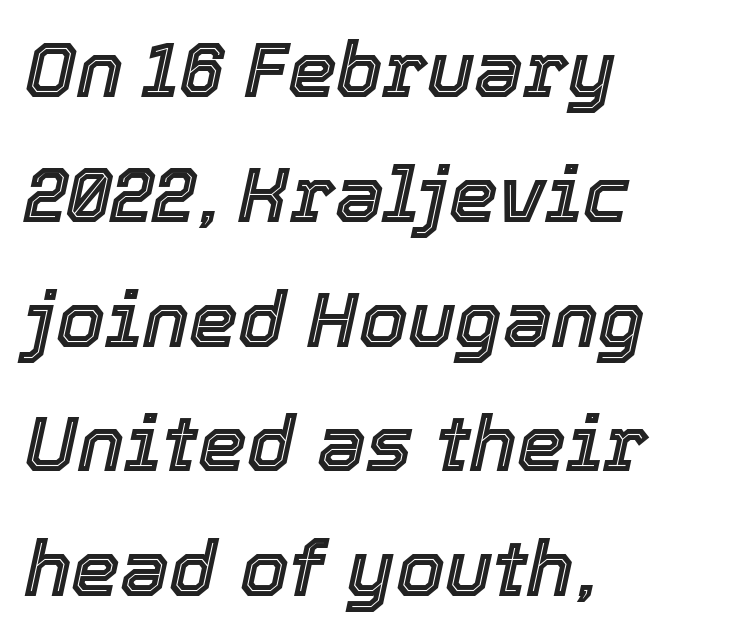
{"italic": "yes", "lean": "right", "slant_degrees": 12, "width": "normal", "x_height": "medium", "monospaced": "no", "underline": "no", "align": "left", "line_spacing": "normal", "line_spacing_ratio": 1.6, "letter_spacing": "normal", "letter_spacing_em": 0.0, "glyph_px": 78}
